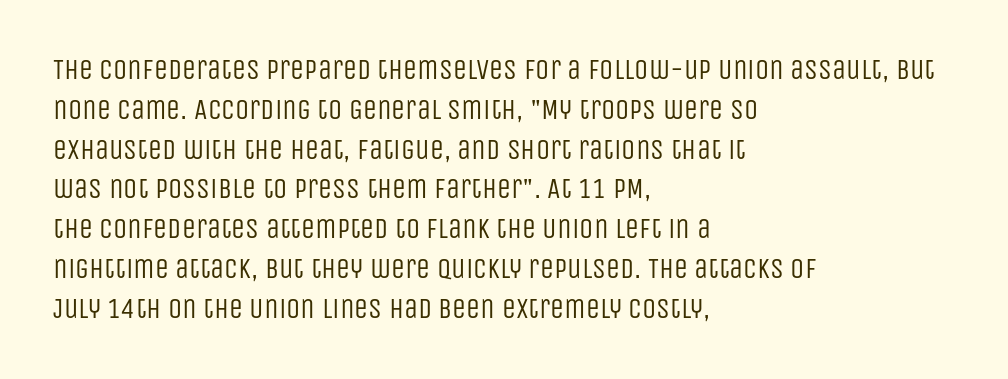
The image shows 28 px regular-weight, condensed sans-serif type, upright; set left-aligned, normal line spacing (1.42x), normal letter spacing, not underlined; low stroke contrast and a large x-height.
